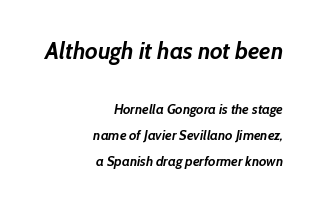
Plain, unruled lines of type. Notice how thick the strokes are: this is what a full bold looks like. Alignment: flush right. In this sample the first text group is rendered at the bigger scale. Style check: oblique. Observe the ordinary spacing: letters are neighbours, not strangers.
